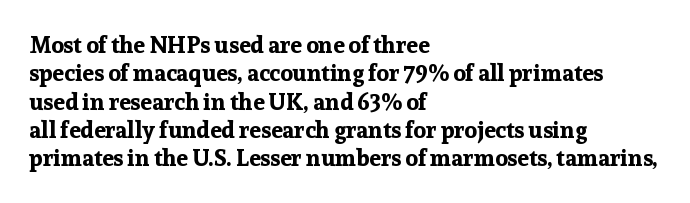
{"italic": "no", "bold": "yes", "underline": "no", "align": "left", "line_spacing_ratio": 1.23, "letter_spacing": "normal", "letter_spacing_em": 0.0, "glyph_px": 23}
